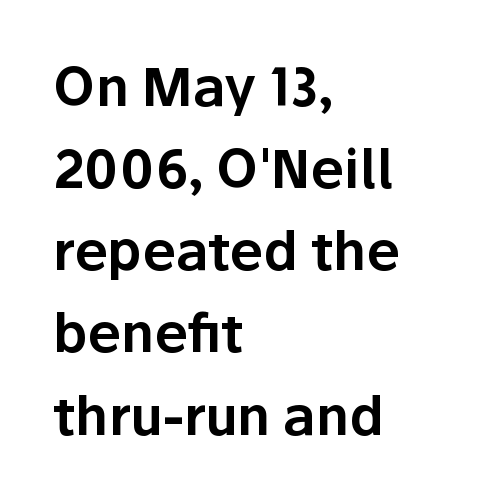
{"serif": "no", "italic": "no", "width": "normal", "stroke_contrast": "low", "x_height": "medium", "monospaced": "no", "underline": "no", "align": "left", "line_spacing": "normal", "line_spacing_ratio": 1.55, "letter_spacing": "normal", "letter_spacing_em": 0.0, "glyph_px": 53}
